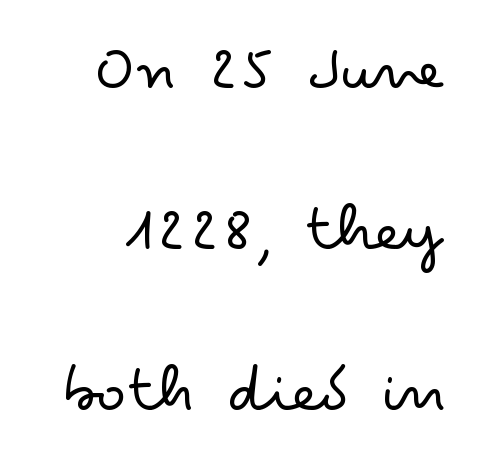
The image shows 70 px light, wide sans-serif type, upright; set loose line spacing (2.3x), normal letter spacing, not underlined; low stroke contrast and a small x-height.
